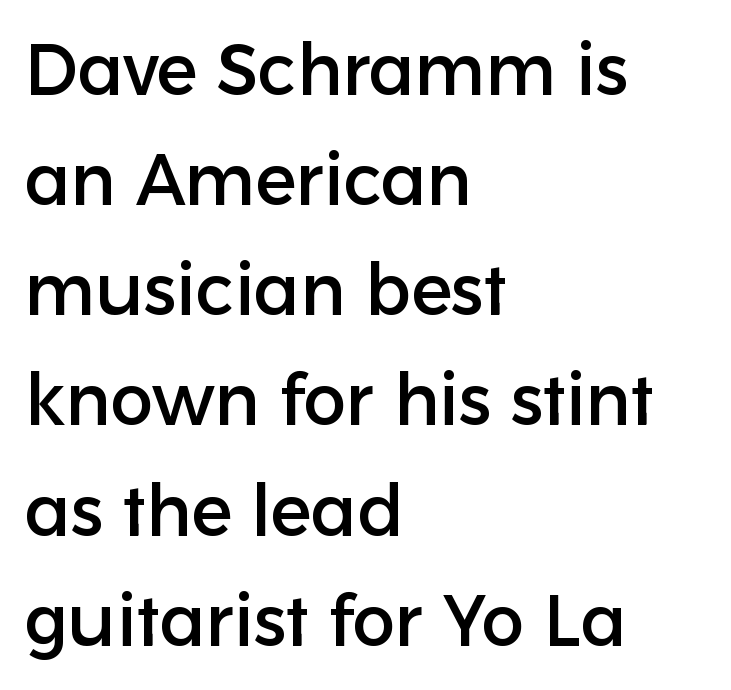
{"serif": "no", "italic": "no", "width": "normal", "stroke_contrast": "low", "x_height": "medium", "monospaced": "no", "underline": "no", "align": "left", "line_spacing": "normal", "line_spacing_ratio": 1.53, "letter_spacing": "normal", "letter_spacing_em": 0.0, "glyph_px": 72}
